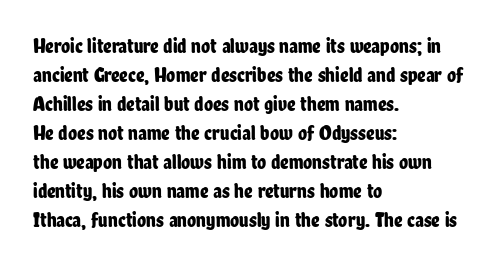
{"italic": "no", "underline": "no", "align": "left", "line_spacing": "normal", "line_spacing_ratio": 1.38, "letter_spacing": "normal", "letter_spacing_em": 0.0, "glyph_px": 21}
